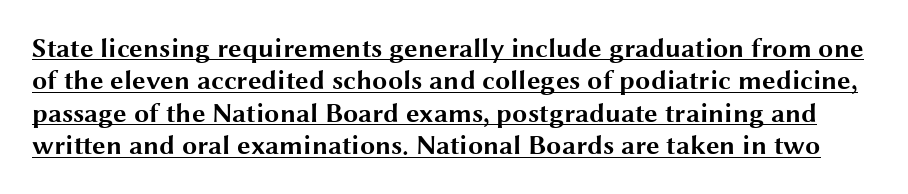
Each line of the rendering has a horizontal stroke beneath the glyphs. The glyphs have the mass of a bold cut. How are the letters spaced? Ordinarily, with no added tracking. The specimen reads as upright at a glance.
